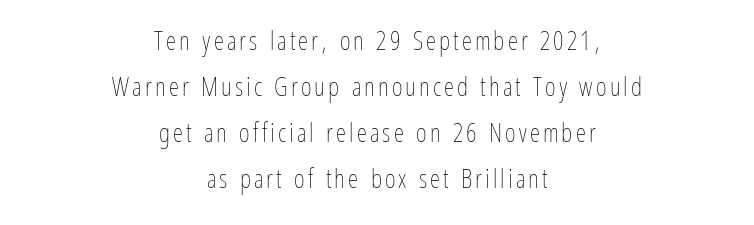
Check the space under the baseline: it is left empty. Designer's note — italics off, roman on. These lines are centered, leaving both edges ragged. Counters stay open thanks to moderate or lighter strokes.
